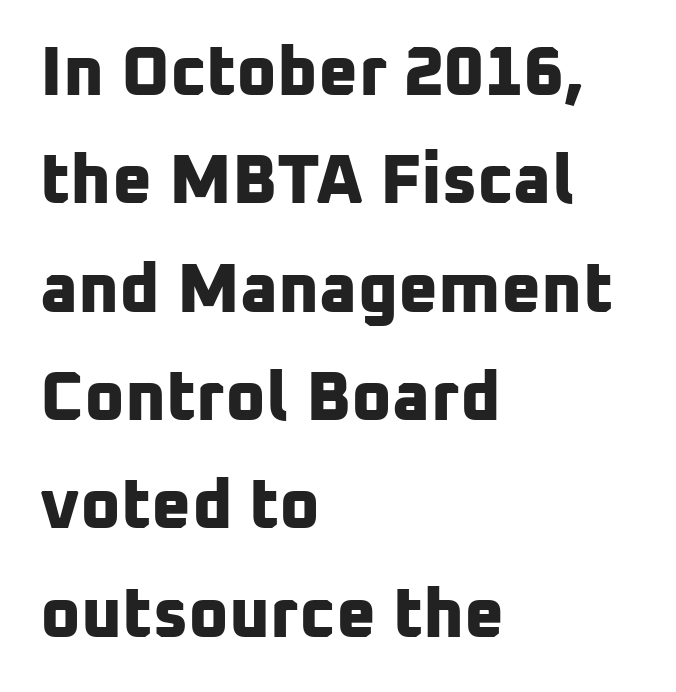
{"serif": "no", "bold": "yes", "weight": "bold", "width": "normal", "stroke_contrast": "low", "x_height": "medium", "monospaced": "no", "underline": "no", "align": "left", "line_spacing": "normal", "line_spacing_ratio": 1.57, "letter_spacing": "normal", "letter_spacing_em": 0.0, "glyph_px": 69}
